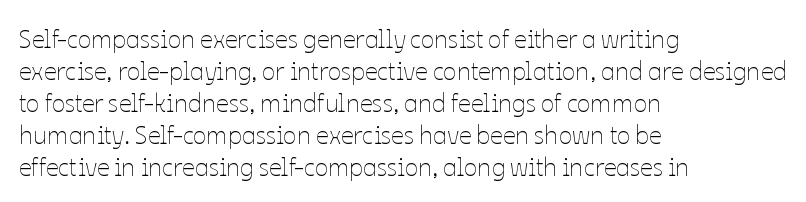
The image shows 25 px text type, upright; set left-aligned, normal line spacing (1.28x), normal letter spacing, not underlined.
